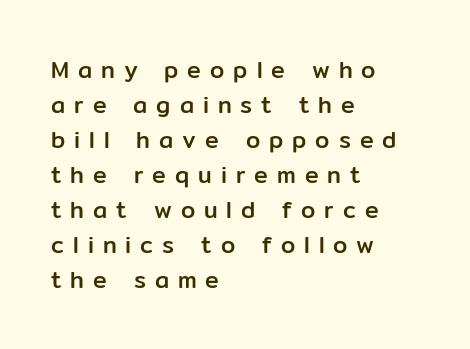
The image shows 23 px text type, upright; set left-aligned, normal line spacing (1.52x), unusually wide letter spacing (+0.39 em), not underlined.
